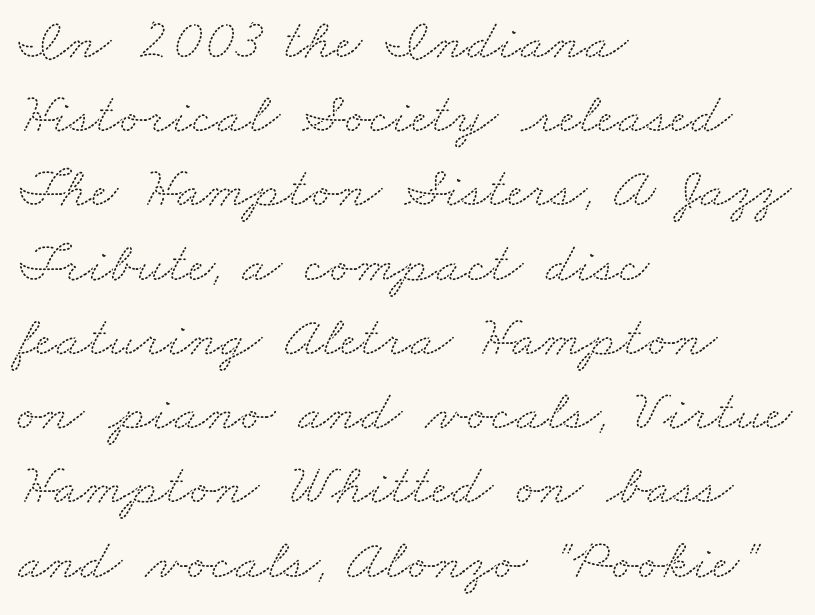
{"serif": "yes", "width": "wide", "stroke_contrast": "medium", "x_height": "small", "monospaced": "no", "underline": "no", "align": "left", "line_spacing": "normal", "line_spacing_ratio": 1.28, "letter_spacing": "normal", "letter_spacing_em": 0.0, "glyph_px": 58}
